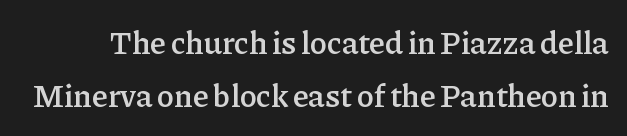
Q: Is the text bold? A: Semi-bold.
Q: Is the text italic (slanted)? A: No, it is upright.
Q: Is the typeface a serif or a sans-serif typeface? A: Serif.
Q: Is the text underlined? A: No.
Q: Is the spacing between letters normal or unusually wide? A: Normal.
Q: Is the spacing between lines tight, normal or loose? A: Normal.
Q: Width (condensed, normal, or wide)? A: Normal.
Q: Stroke contrast? A: Low.
Q: x-height? A: Medium.
Q: Monospaced? A: No.
